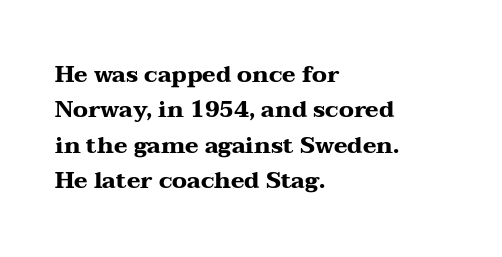
The image shows 23 px bold type, upright; set left-aligned, normal line spacing (1.54x), normal letter spacing, not underlined.
